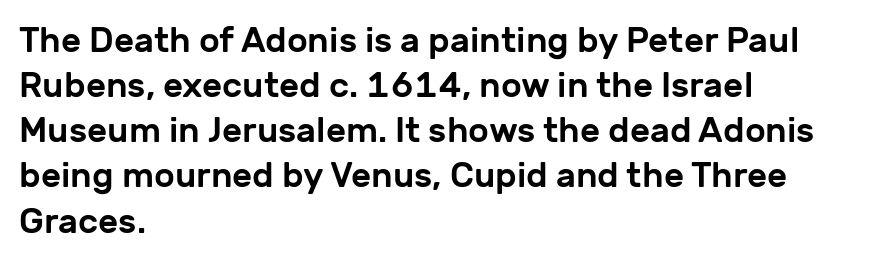
The image shows 35 px sans-serif type, upright; set left-aligned, normal line spacing (1.29x), normal letter spacing, not underlined; low stroke contrast and a medium x-height.
